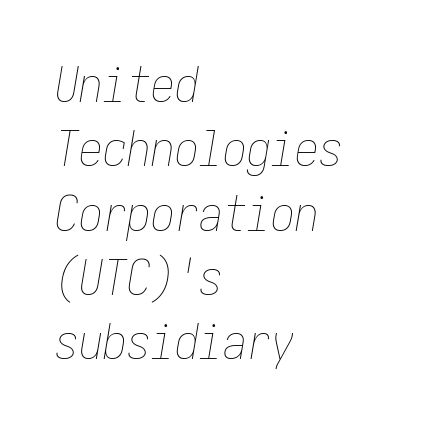
{"italic": "yes", "lean": "right", "slant_degrees": 10, "bold": "no", "weight": "thin", "width": "condensed", "stroke_contrast": "low", "x_height": "medium", "underline": "no", "align": "left", "line_spacing": "normal", "line_spacing_ratio": 1.34, "letter_spacing": "normal", "letter_spacing_em": 0.0, "glyph_px": 48}
